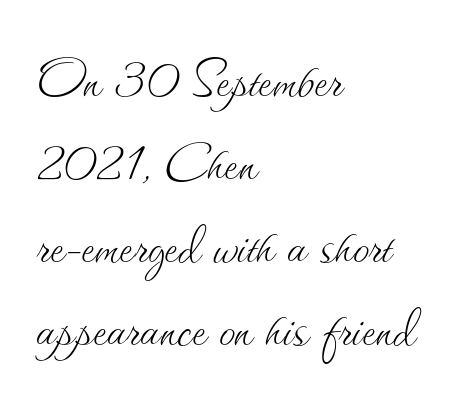
The specimen omits any rule beneath the text block's lines. The horizontal fit of the characters is conventional and even. This is not heavy type; no bold has been used.
